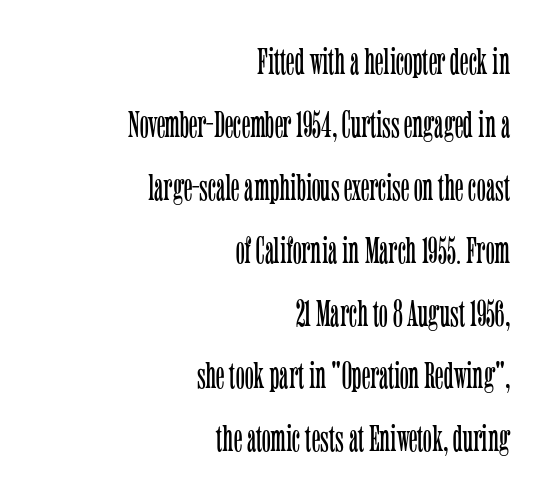
Quick note: not italic, upright. Summary of weight: not heavy and not bold. Underline: absent. These lines sit exactly where default settings would place them. The characters display serif detailing at their extremities.
